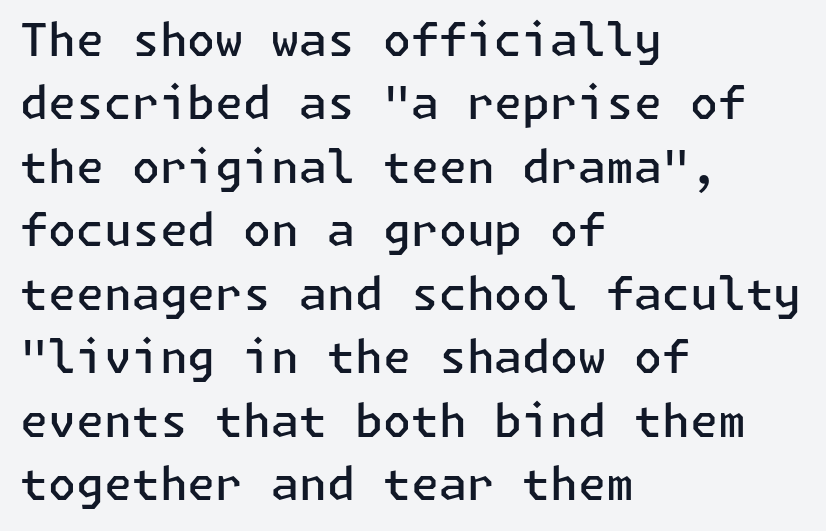
{"serif": "no", "italic": "no", "bold": "semi", "weight": "semibold", "width": "normal", "stroke_contrast": "low", "x_height": "medium", "underline": "no", "align": "left", "line_spacing": "normal", "line_spacing_ratio": 1.41, "letter_spacing": "normal", "letter_spacing_em": 0.0, "glyph_px": 45}
